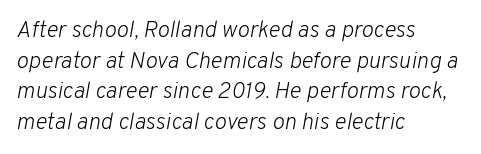
{"italic": "yes", "lean": "right", "slant_degrees": 10, "bold": "no", "underline": "no", "align": "left", "line_spacing": "normal", "line_spacing_ratio": 1.33, "letter_spacing": "normal", "letter_spacing_em": 0.0, "glyph_px": 23}
